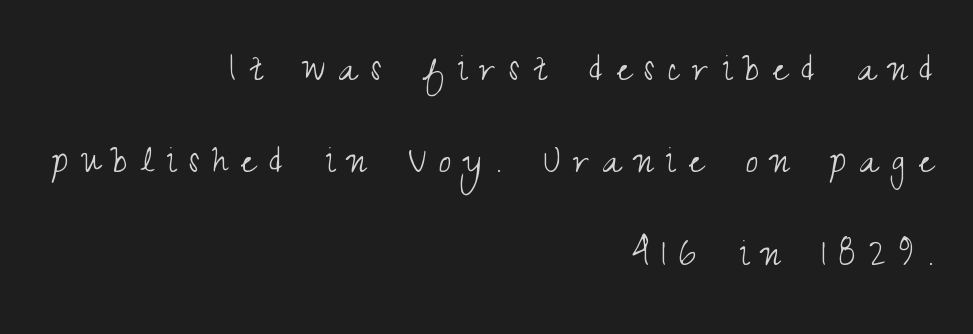
The image shows 43 px light, condensed sans-serif type, upright; set right-aligned, loose line spacing (2.15x), unusually wide letter spacing (+0.31 em), not underlined; medium stroke contrast and a small x-height.
